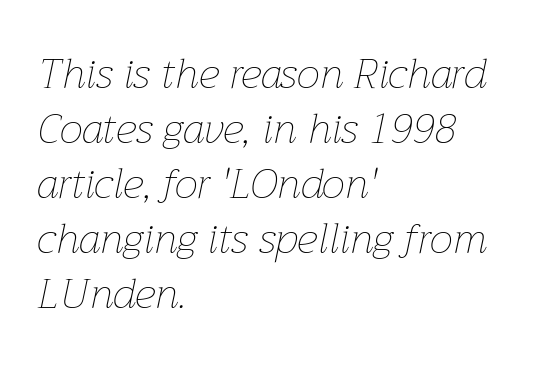
The passage shown is typed in a proportional face where columns would drift. Unbolded letterforms with no extra heft. Regarding leading, the lines here are spaced in the standard way. Horizontally, the lines are justified to the leading edge only. The letterforms sit shoulder to shoulder at normal distance. Decoration check: the copy has no underline.
